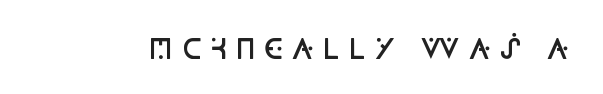
Q: Is the text bold? A: Semi-bold.
Q: Is the text italic (slanted)? A: No, it is upright.
Q: Is the text underlined? A: No.
Q: Is the spacing between letters normal or unusually wide? A: Unusually wide.
